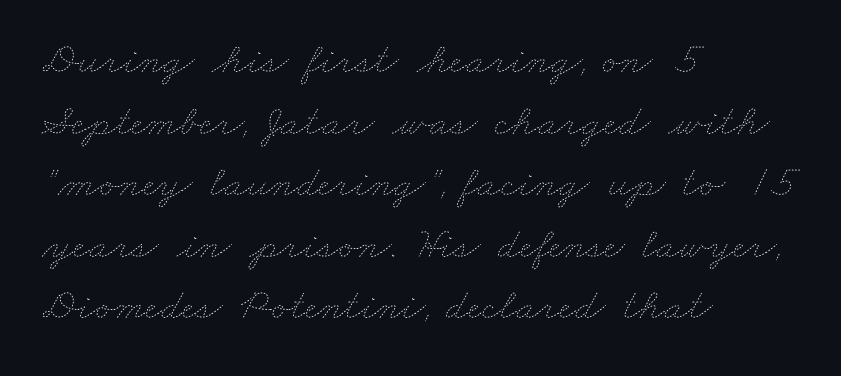
These lines are rendered in a variable-pitch font. No extra ink here — the face is not bold. This block has exactly the height ordinary leading produces. Line beginnings align vertically; line endings do not.
